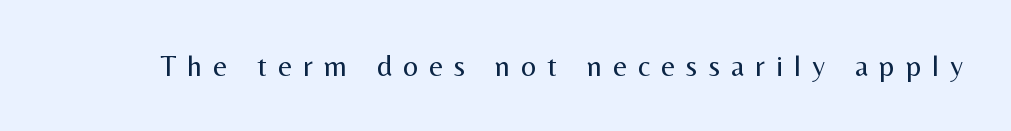
{"serif": "no", "italic": "no", "bold": "no", "weight": "regular", "width": "normal", "stroke_contrast": "medium", "x_height": "medium", "monospaced": "no", "underline": "no", "letter_spacing": "wide", "letter_spacing_em": 0.37, "glyph_px": 30}
